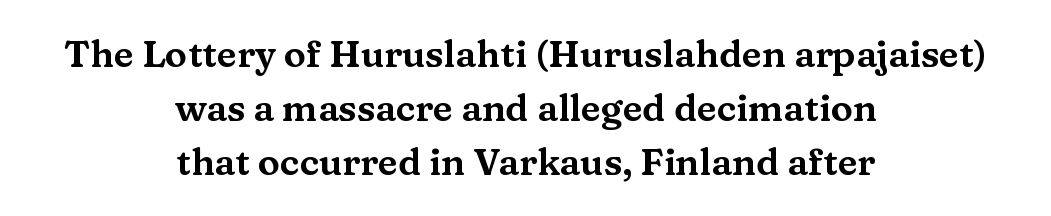
Q: Is the text italic (slanted)? A: No, it is upright.
Q: Is the typeface a serif or a sans-serif typeface? A: Serif.
Q: Is the text underlined? A: No.
Q: How is the paragraph aligned? A: Centered.
Q: Is the spacing between letters normal or unusually wide? A: Normal.
Q: Is the spacing between lines tight, normal or loose? A: Normal.
Q: Width (condensed, normal, or wide)? A: Wide.
Q: Stroke contrast? A: Medium.
Q: x-height? A: Medium.
Q: Monospaced? A: No.
